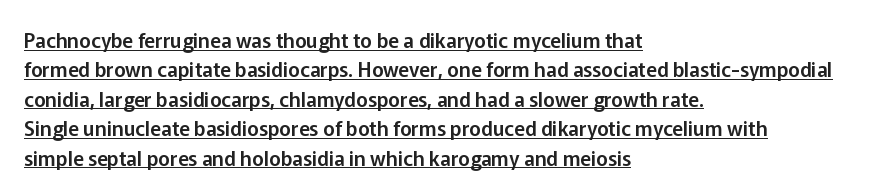
The image shows 20 px text type, upright; set left-aligned, normal line spacing (1.47x), normal letter spacing, underlined.
